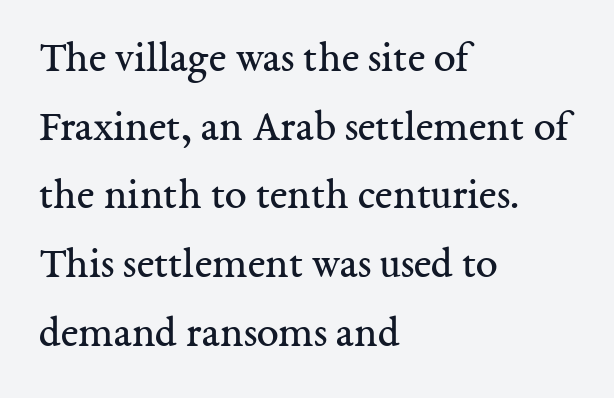
The image shows 44 px regular-weight serif type, upright; set left-aligned, normal line spacing (1.56x), normal letter spacing, not underlined; medium stroke contrast and a medium x-height.
